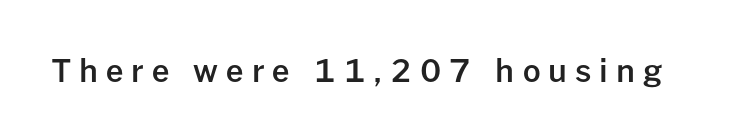
Q: Is the text bold? A: Semi-bold.
Q: Is the text italic (slanted)? A: No, it is upright.
Q: Is the typeface a serif or a sans-serif typeface? A: Sans-serif.
Q: Is the text underlined? A: No.
Q: Is the spacing between letters normal or unusually wide? A: Unusually wide.
Q: Width (condensed, normal, or wide)? A: Normal.
Q: Stroke contrast? A: Low.
Q: x-height? A: Medium.
Q: Monospaced? A: No.
